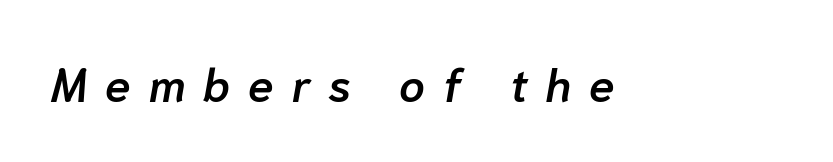
Q: Is the text bold? A: Semi-bold.
Q: Is the text italic (slanted)? A: Yes, it leans right by about 10 degrees.
Q: Is the text underlined? A: No.
Q: Is the spacing between letters normal or unusually wide? A: Unusually wide.
Q: Width (condensed, normal, or wide)? A: Normal.
Q: Stroke contrast? A: Low.
Q: x-height? A: Medium.
Q: Monospaced? A: No.
